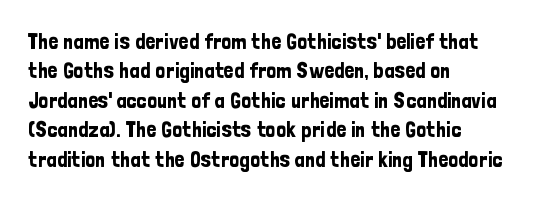
The image shows 22 px text type, upright; set left-aligned, normal line spacing (1.34x), normal letter spacing, not underlined.
